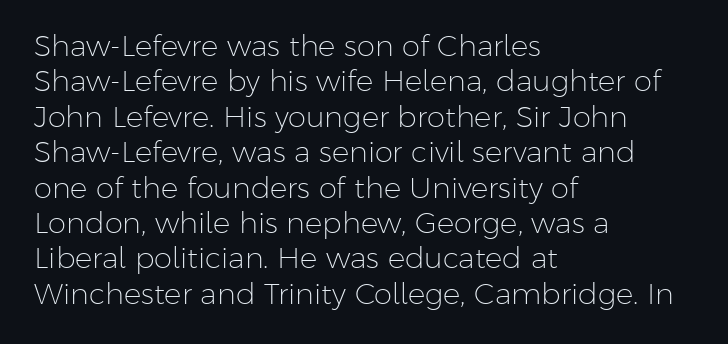
Q: Is the text bold? A: No.
Q: Is the text italic (slanted)? A: No, it is upright.
Q: Is the typeface a serif or a sans-serif typeface? A: Sans-serif.
Q: Is the text underlined? A: No.
Q: How is the paragraph aligned? A: Left-aligned.
Q: Is the spacing between letters normal or unusually wide? A: Normal.
Q: Width (condensed, normal, or wide)? A: Normal.
Q: Stroke contrast? A: Low.
Q: x-height? A: Medium.
Q: Monospaced? A: No.
